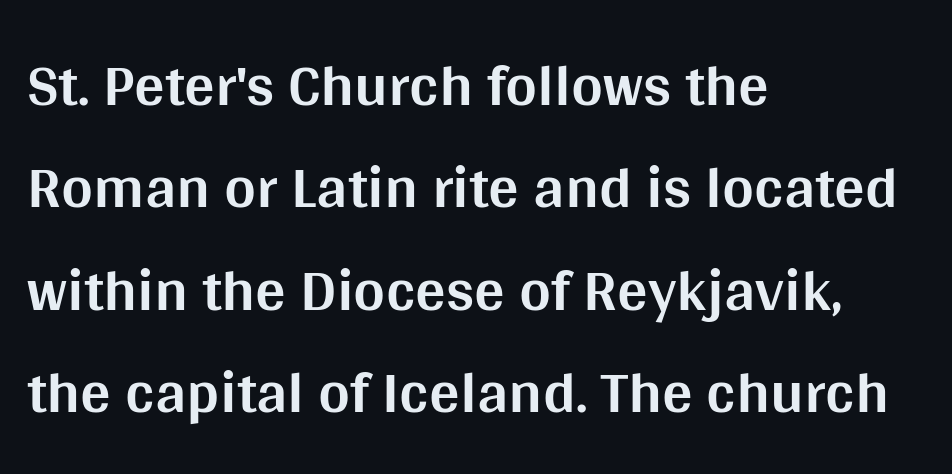
The image shows 61 px bold sans-serif type, upright; set left-aligned, normal line spacing (1.68x), normal letter spacing, not underlined; medium stroke contrast and a large x-height.
